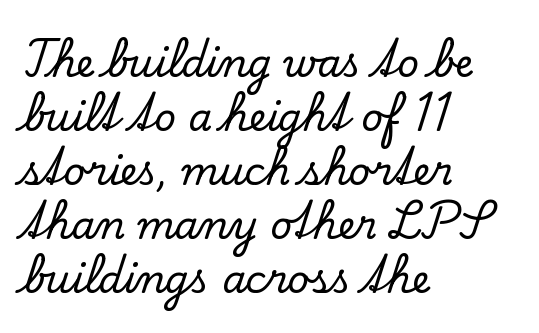
The designer went with a serif here, giving each stem small feet. Proportional: the letters do not fall into vertical columns. The typesetter chose a ragged-right arrangement here. Default kerning and tracking; the words read as compact shapes.
